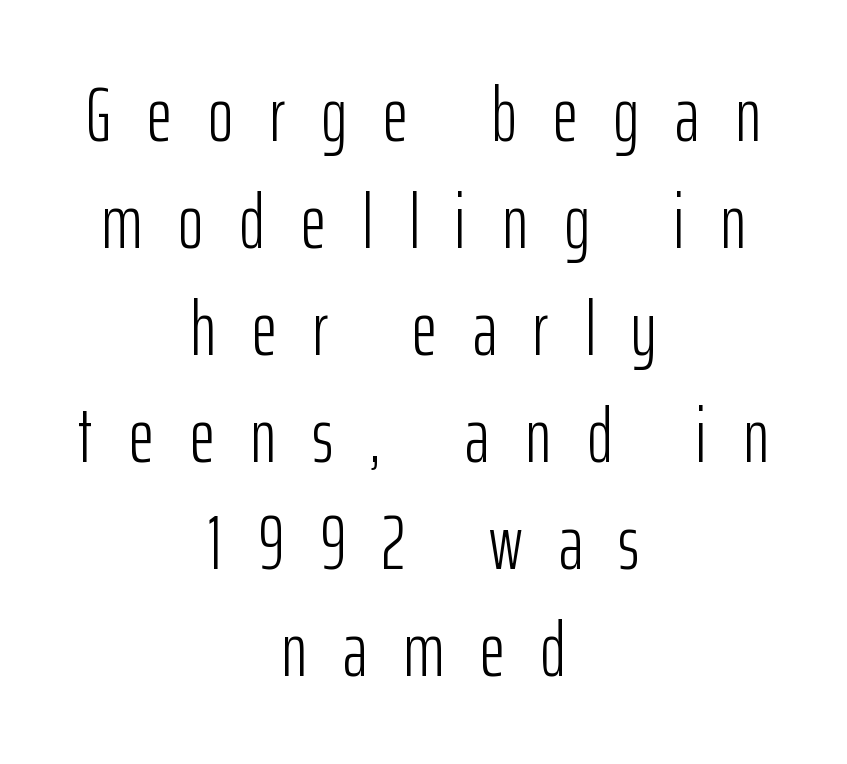
A student would call this center alignment; a typographer would say set centered. Stroke mass is kept to a normal reading level or below. Bare-footed words on every line. You could not count columns in this text — the font is proportionally spaced. The vertical gap from one line to the next is medium.
